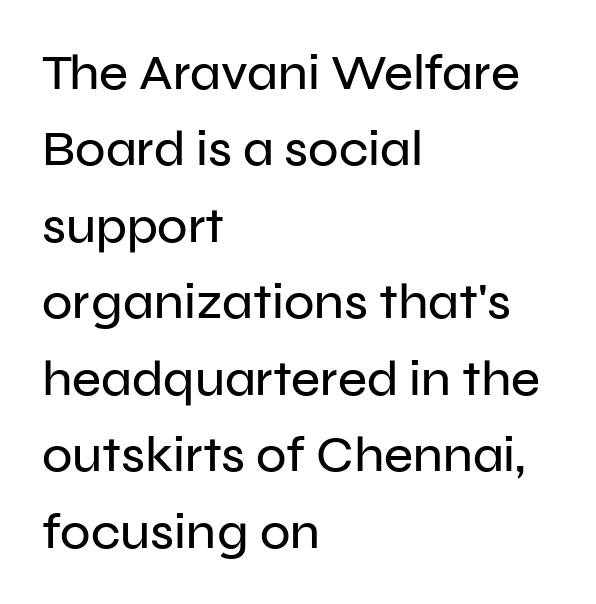
Q: Is the text italic (slanted)? A: No, it is upright.
Q: Is the typeface a serif or a sans-serif typeface? A: Sans-serif.
Q: Is the text underlined? A: No.
Q: How is the paragraph aligned? A: Left-aligned.
Q: Is the spacing between letters normal or unusually wide? A: Normal.
Q: Is the spacing between lines tight, normal or loose? A: Normal.
Q: Width (condensed, normal, or wide)? A: Normal.
Q: Stroke contrast? A: Low.
Q: x-height? A: Medium.
Q: Monospaced? A: No.
